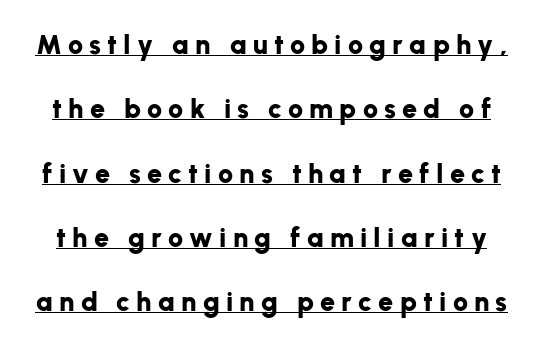
The image shows 27 px bold type, upright; set loose line spacing (2.38x), unusually wide letter spacing (+0.23 em), underlined.
